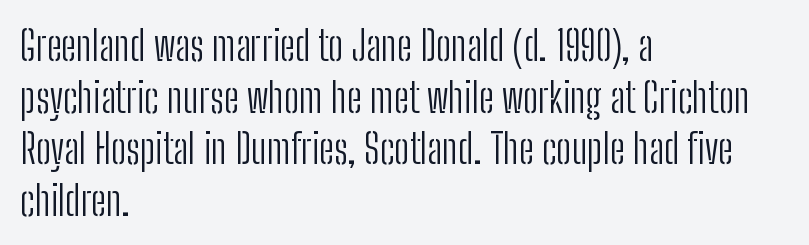
{"serif": "no", "italic": "no", "bold": "no", "weight": "light", "width": "condensed", "stroke_contrast": "low", "x_height": "medium", "monospaced": "no", "underline": "no", "align": "left", "line_spacing": "normal", "line_spacing_ratio": 1.26, "letter_spacing": "normal", "letter_spacing_em": 0.0, "glyph_px": 41}
